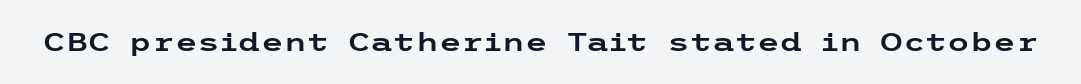
The image shows 26 px text type, upright; set normal letter spacing, not underlined.
